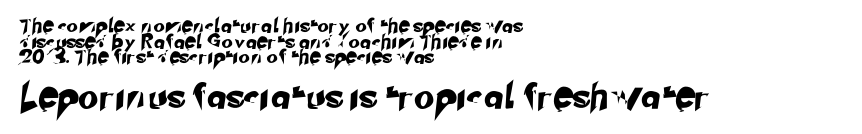
The paragraph has a hard left edge and a soft right edge. The vertical gap from one line to the next is small. The letters in the lower block stand taller than those in the block above. This rendering features lettering with no underline.
